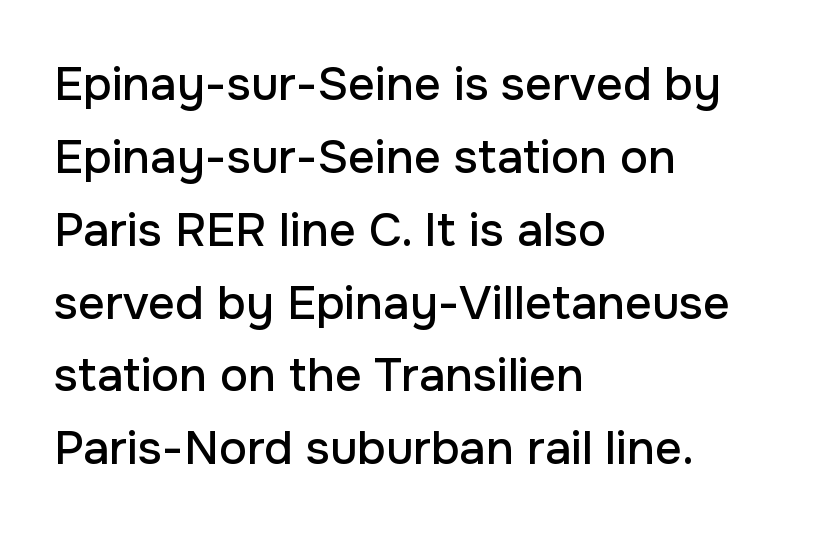
Nobody touched the tracking dial on this one. This rendering features lettering with no underline. Is the block centered? No — it sits flush against the left margin. Quick note: interline space is typical.
